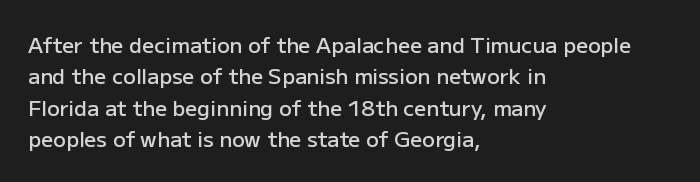
Q: Is the text bold? A: Semi-bold.
Q: Is the text italic (slanted)? A: No, it is upright.
Q: Is the text underlined? A: No.
Q: How is the paragraph aligned? A: Left-aligned.
Q: Is the spacing between letters normal or unusually wide? A: Normal.
Q: Is the spacing between lines tight, normal or loose? A: Normal.
